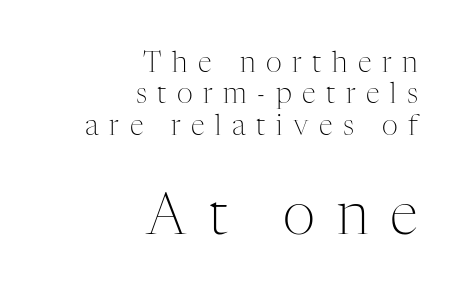
Q: Is the text bold? A: No.
Q: Is the text italic (slanted)? A: No, it is upright.
Q: Is the typeface a serif or a sans-serif typeface? A: Serif.
Q: Is the text underlined? A: No.
Q: How is the paragraph aligned? A: Right-aligned.
Q: Is the spacing between letters normal or unusually wide? A: Unusually wide.
Q: Is the spacing between lines tight, normal or loose? A: Tight.
Q: Which block of text is set in a larger size, the first (top) or the second (bottom)? A: The second (bottom) one.
Q: Width (condensed, normal, or wide)? A: Normal.
Q: Stroke contrast? A: Medium.
Q: x-height? A: Medium.
Q: Monospaced? A: No.
